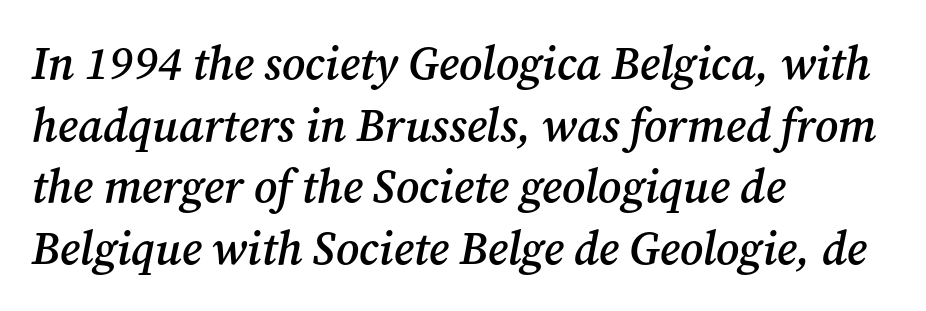
The glyphs look as if they've been sheared to an angle. Only glyphs here, with clear space below each row. Font category for this specimen: serif. These words are printed semibold, heavier than regular yet not bold.
